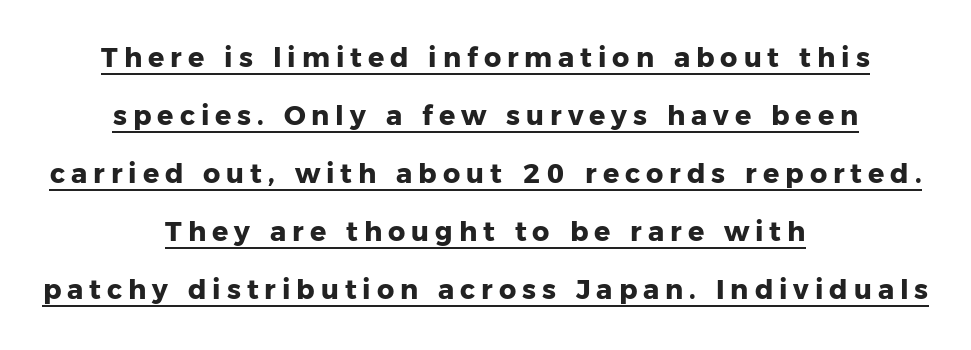
The image shows 27 px bold type, upright; set centered, loose line spacing (2.15x), unusually wide letter spacing (+0.22 em), underlined.
